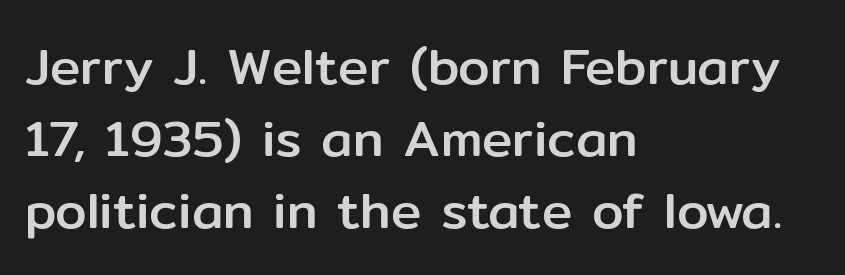
The image shows 51 px sans-serif type, upright; set left-aligned, normal line spacing (1.41x), normal letter spacing, not underlined; low stroke contrast and a medium x-height.
